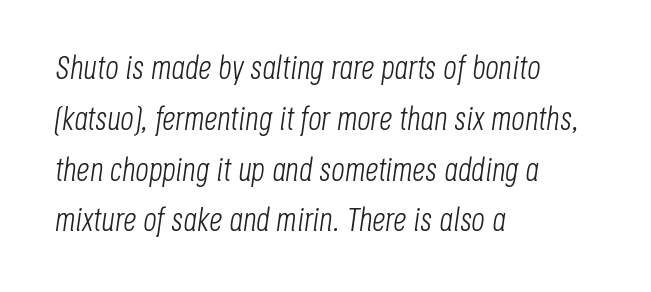
The passage shown has conventional tracking throughout. The space beneath each line is pristine and unruled. You could not count columns in this text — the font is proportionally spaced. One glance says typical: line gaps are just what's usual. The specimen reads as italic at a glance. Horizontally, the lines are justified to the leading edge only.
